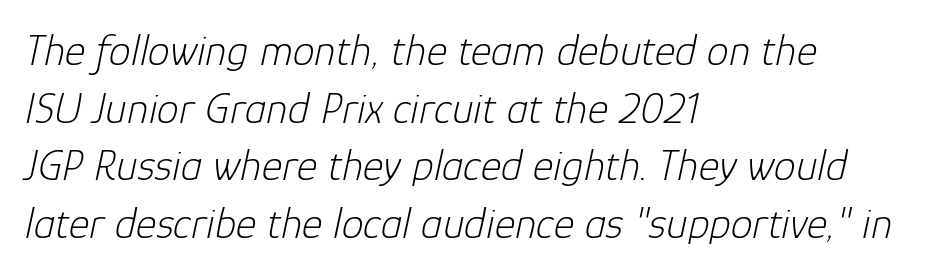
Q: Is the text bold? A: No.
Q: Is the text italic (slanted)? A: Yes, it leans right by about 12 degrees.
Q: Is the text underlined? A: No.
Q: How is the paragraph aligned? A: Left-aligned.
Q: Is the spacing between letters normal or unusually wide? A: Normal.
Q: Is the spacing between lines tight, normal or loose? A: Normal.
Q: Width (condensed, normal, or wide)? A: Normal.
Q: Stroke contrast? A: Low.
Q: x-height? A: Medium.
Q: Monospaced? A: No.
